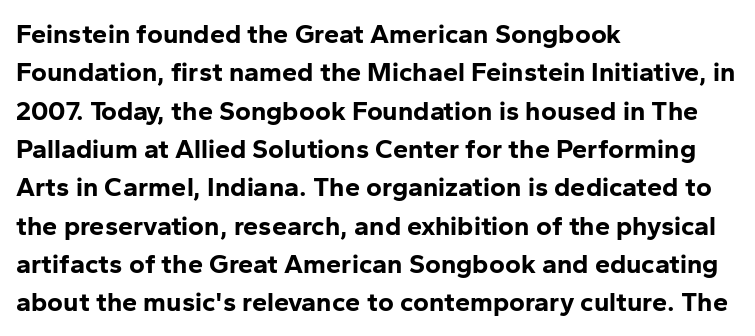
Glyph-to-glyph distance matches everyday printed text. Notice how thick the strokes are: this is what a full bold looks like. A normal amount of white space separates one row of letters from the next. Only glyphs here, with clear space below each row. Vertical strokes here are truly vertical.
